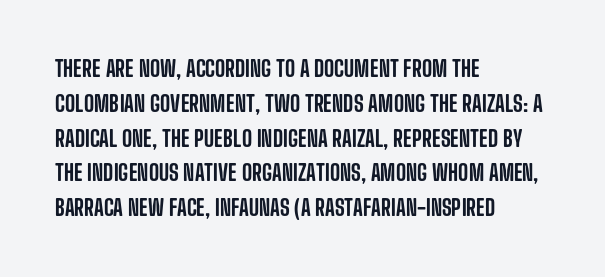
{"italic": "no", "underline": "no", "align": "left", "line_spacing": "normal", "line_spacing_ratio": 1.58, "letter_spacing": "normal", "letter_spacing_em": 0.0, "glyph_px": 22}
